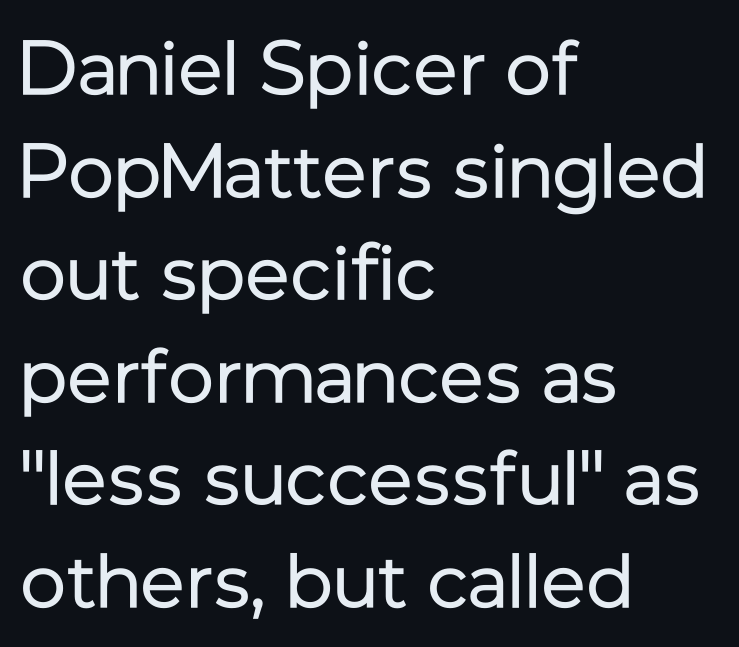
The type is set solid horizontally, with unmodified tracking. Compared with a centered layout, this one pins lines to the left instead. Each letter's strokes conclude bluntly, with no projecting serifs. Stroke mass is kept to a normal reading level or below. Quick note: not italic, upright.
